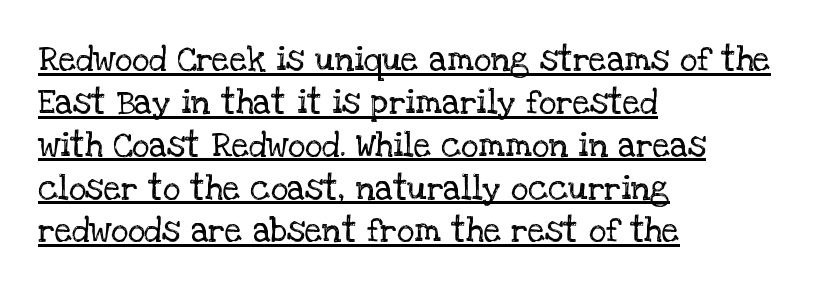
{"serif": "yes", "italic": "no", "bold": "no", "weight": "regular", "width": "normal", "stroke_contrast": "low", "x_height": "large", "monospaced": "no", "underline": "yes", "align": "left", "line_spacing": "normal", "line_spacing_ratio": 1.26, "letter_spacing": "normal", "letter_spacing_em": 0.0, "glyph_px": 34}
